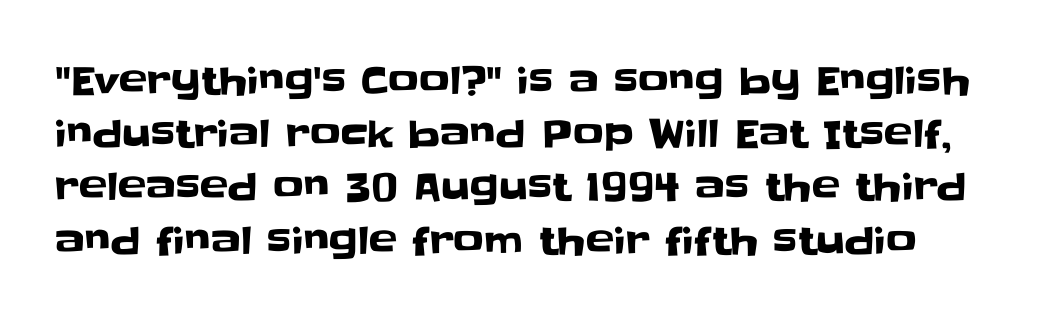
The letters advance in unequal steps, a hallmark of proportional type. Ordinary non-slanted type is in use. This sample uses plain, unmodified letter spacing. Leading: standard. Nope, no serifs anywhere on these letters.
